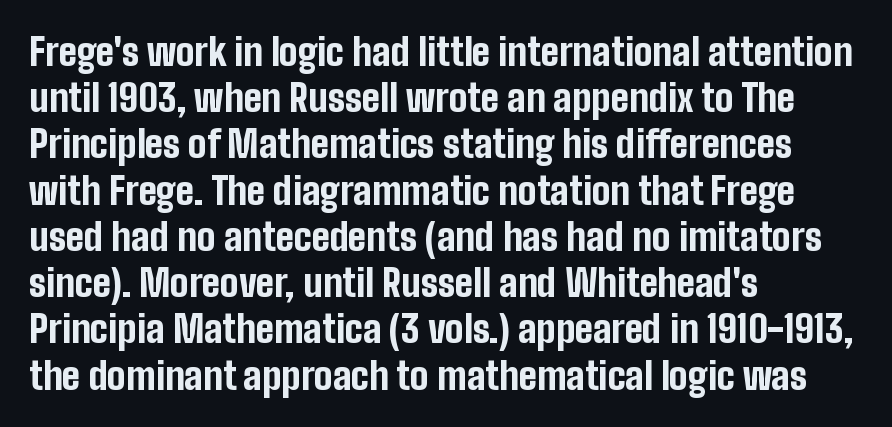
Q: Is the text bold? A: Yes.
Q: Is the text italic (slanted)? A: No, it is upright.
Q: Is the typeface a serif or a sans-serif typeface? A: Sans-serif.
Q: Is the text underlined? A: No.
Q: How is the paragraph aligned? A: Left-aligned.
Q: Is the spacing between letters normal or unusually wide? A: Normal.
Q: Is the spacing between lines tight, normal or loose? A: Normal.
Q: Width (condensed, normal, or wide)? A: Condensed.
Q: Stroke contrast? A: Low.
Q: x-height? A: Medium.
Q: Monospaced? A: No.
